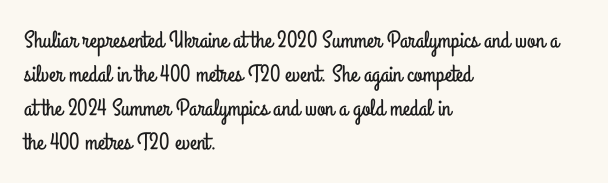
{"italic": "no", "underline": "no", "align": "left", "line_spacing": "normal", "line_spacing_ratio": 1.41, "letter_spacing": "normal", "letter_spacing_em": 0.0, "glyph_px": 24}
